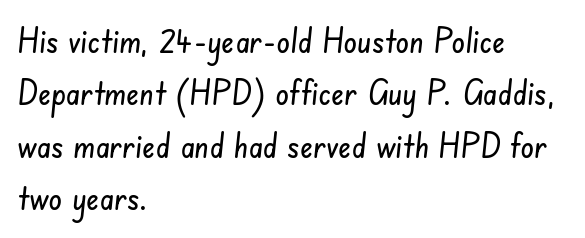
The image shows 34 px condensed sans-serif type; set left-aligned, normal line spacing (1.54x), normal letter spacing, not underlined; low stroke contrast and a small x-height.
